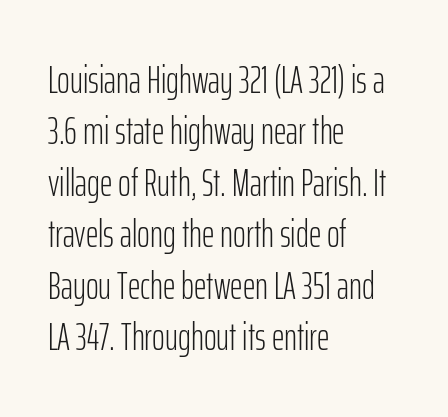
This block has exactly the height ordinary leading produces. Is the stroke heavy? The answer is a plain regular-or-lighter. Spacing verdict: proportional, widths tailored to each character. Only glyphs here, with clear space below each row. These lines are composed in type without serifs. Is the letter spacing exaggerated? No — it looks like the ordinary default.
